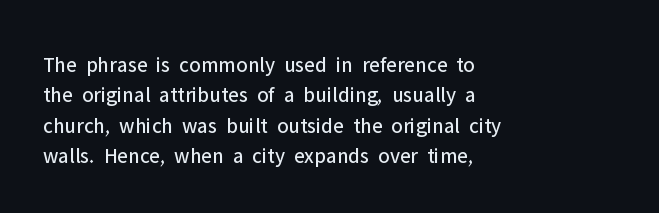
The image shows 22 px text type, upright; set left-aligned, normal line spacing (1.38x), normal letter spacing, not underlined.
